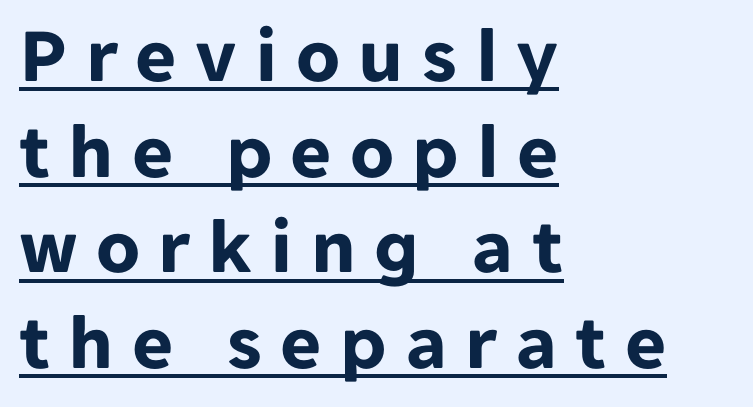
The letters are spread apart with noticeably loose tracking. Check where the strokes stop: nothing finishes them off — pure sans. Is there an underline? Yes — a line sits under the letters. Quick note: not italic, upright. Look at the stroke-to-counter ratio: heavy, a bold. The rendering uses natural spacing where letterforms have individual widths.
